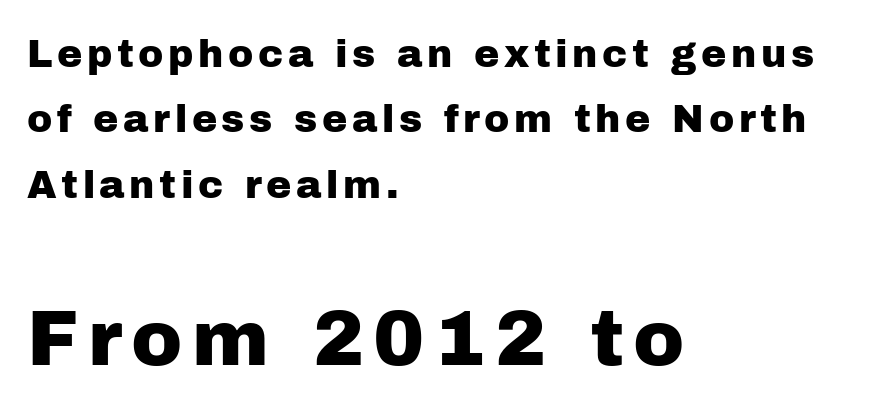
The image shows 77 px sans-serif type, upright; set left-aligned, line spacing 1.72x, not underlined; the second (bottom) block is 2.03x larger; low stroke contrast and a medium x-height.
